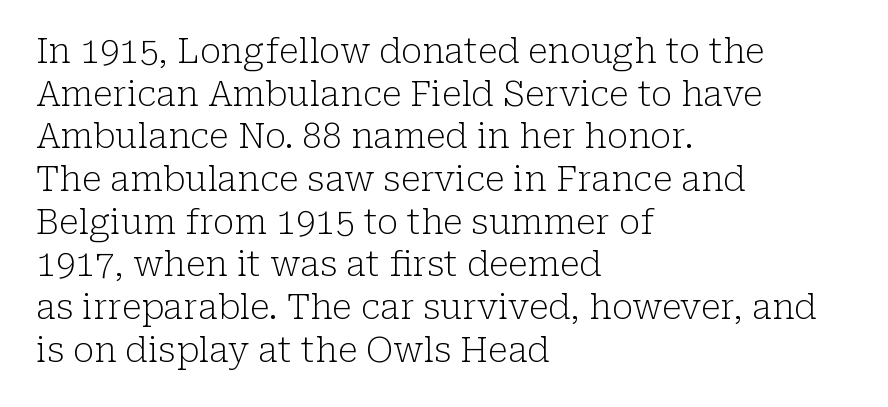
{"serif": "yes", "italic": "no", "bold": "no", "weight": "light", "width": "normal", "stroke_contrast": "low", "x_height": "medium", "monospaced": "no", "underline": "no", "align": "left", "line_spacing_ratio": 1.22, "letter_spacing": "normal", "letter_spacing_em": 0.0, "glyph_px": 35}
